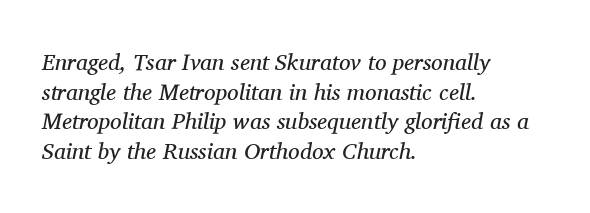
Q: Is the text bold? A: No.
Q: Is the text italic (slanted)? A: Yes, it leans right by about 11 degrees.
Q: Is the text underlined? A: No.
Q: How is the paragraph aligned? A: Left-aligned.
Q: Is the spacing between letters normal or unusually wide? A: Normal.
Q: Is the spacing between lines tight, normal or loose? A: Normal.
